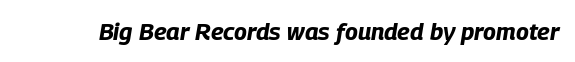
The image shows 24 px bold type, italic (leaning right); set normal letter spacing, not underlined.
